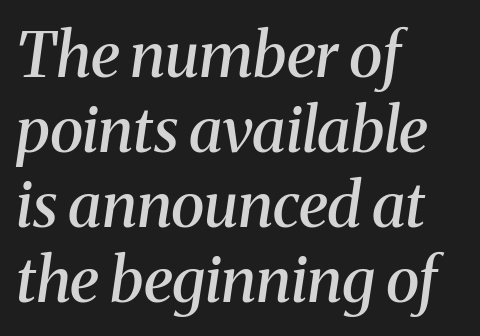
The image shows 62 px semibold serif type, italic (leaning right); set left-aligned, line spacing 1.21x, normal letter spacing, not underlined; medium stroke contrast and a medium x-height.
